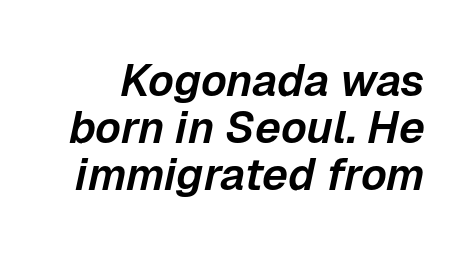
Nobody touched the tracking dial on this one. Slanted lettering throughout. These lines huddle together more closely than default settings would place them. The strip under each line holds only bare page. You could not count columns in this text — the font is proportionally spaced.
